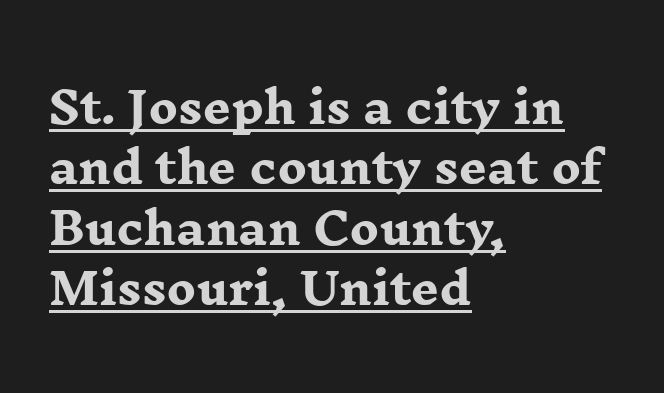
The rendered words wear a rule along their underside. Heavy-handed strokes throughout: this text is bold. Default kerning and tracking; the words read as compact shapes. This sample is left-justified, so line endings fall wherever the words run out. The rendering uses natural spacing where letterforms have individual widths. Normally led — the rows are evenly, conventionally spaced.
